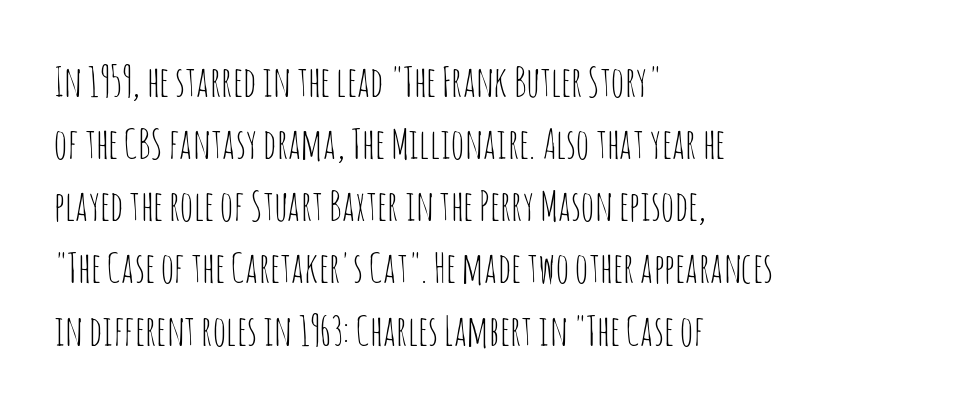
Q: Is the text bold? A: No.
Q: Is the text italic (slanted)? A: No, it is upright.
Q: Is the typeface a serif or a sans-serif typeface? A: Sans-serif.
Q: Is the text underlined? A: No.
Q: How is the paragraph aligned? A: Left-aligned.
Q: Is the spacing between letters normal or unusually wide? A: Normal.
Q: Is the spacing between lines tight, normal or loose? A: Normal.
Q: Width (condensed, normal, or wide)? A: Condensed.
Q: Stroke contrast? A: Low.
Q: x-height? A: Large.
Q: Monospaced? A: No.
